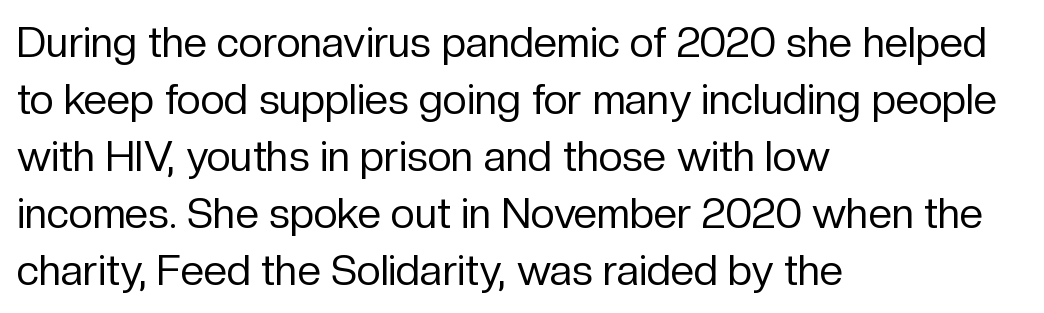
Type style note: lacks serifs. The face looks like a standard text weight, possibly lighter. A roman cut, with each character standing at attention. Inter-character spacing is left at the font's built-in metrics.
